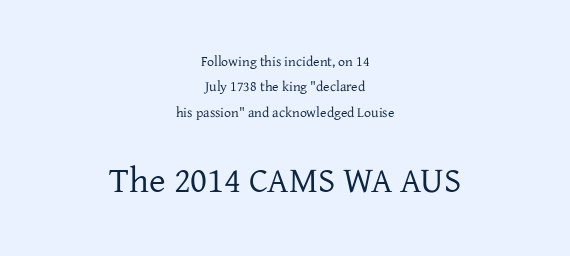
A typesetter would label this face a serif. Spacing verdict: proportional, widths tailored to each character. Counters stay open thanks to moderate or lighter strokes. The lower block of text is set noticeably larger than the block above it.
